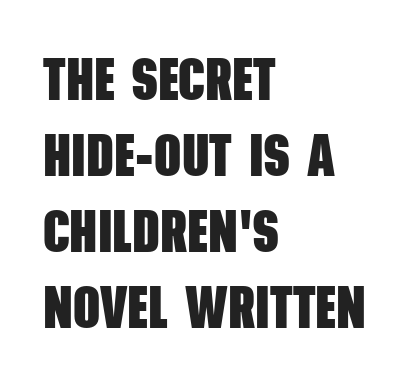
{"serif": "no", "bold": "yes", "weight": "heavy", "width": "condensed", "stroke_contrast": "low", "x_height": "large", "monospaced": "no", "underline": "no", "align": "left", "line_spacing": "normal", "line_spacing_ratio": 1.29, "letter_spacing": "normal", "letter_spacing_em": 0.0, "glyph_px": 59}
